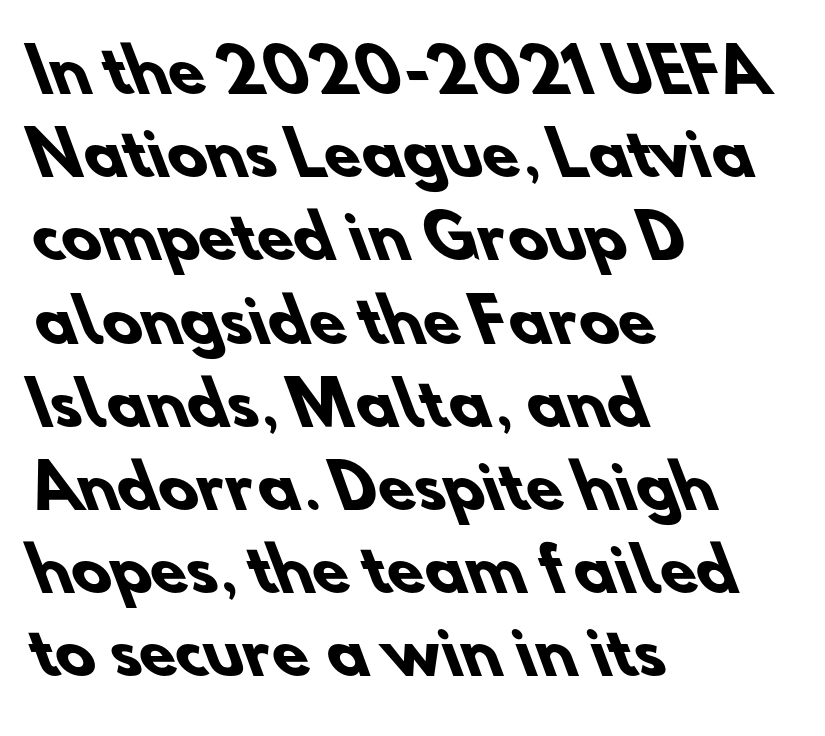
Q: Is the text bold? A: Yes.
Q: Is the typeface a serif or a sans-serif typeface? A: Sans-serif.
Q: Is the text underlined? A: No.
Q: How is the paragraph aligned? A: Left-aligned.
Q: Is the spacing between letters normal or unusually wide? A: Normal.
Q: Is the spacing between lines tight, normal or loose? A: Normal.
Q: Width (condensed, normal, or wide)? A: Normal.
Q: Stroke contrast? A: Low.
Q: x-height? A: Small.
Q: Monospaced? A: No.
